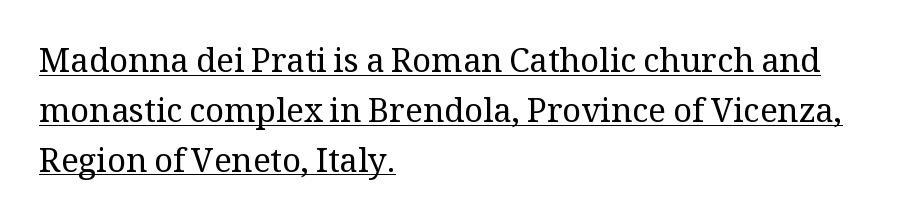
The image shows 33 px regular-weight serif type, upright; set left-aligned, normal line spacing (1.51x), normal letter spacing, underlined; medium stroke contrast and a medium x-height.
